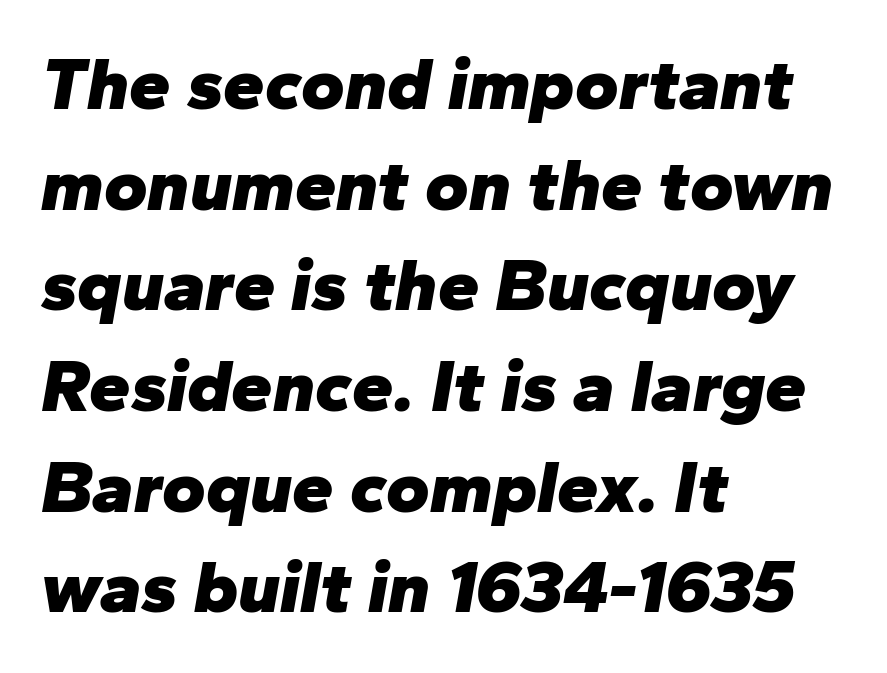
The image shows 74 px heavy type, italic (leaning right); set left-aligned, normal line spacing (1.36x), normal letter spacing, not underlined; low stroke contrast and a medium x-height.
